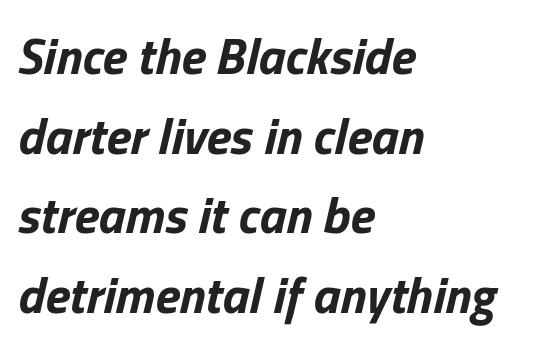
{"italic": "yes", "lean": "right", "slant_degrees": 13, "bold": "yes", "weight": "bold", "width": "normal", "stroke_contrast": "low", "x_height": "medium", "monospaced": "no", "underline": "no", "align": "left", "line_spacing": "normal", "line_spacing_ratio": 1.56, "letter_spacing": "normal", "letter_spacing_em": 0.0, "glyph_px": 51}
